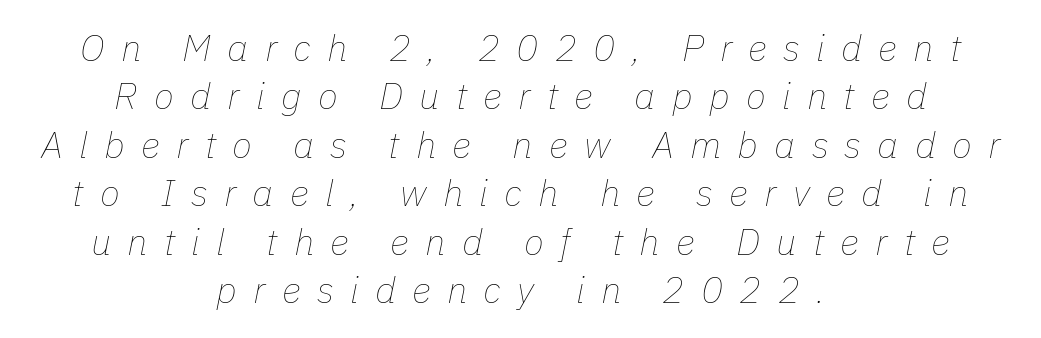
Someone cranked the tracking dial way up on this one. Bold? No — there's no thickening of the strokes. Is this a fixed-width face? No — the glyphs have proportional, varying widths. The glyphs look as if they've been sheared to an angle. Every row of glyphs is offset so its center matches the block's center. Clear beneath every line of the passage.
